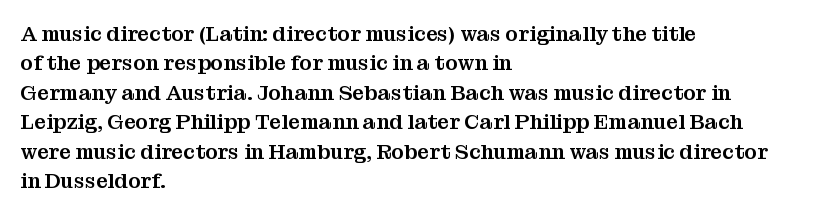
If you drew a ruler down the left edge, every line would touch it. The foot of each line stays bare and open. What's the leading like? Ordinary, nothing unusual. The axis of the letterforms is exactly vertical. Observe the ordinary spacing: letters are neighbours, not strangers.
